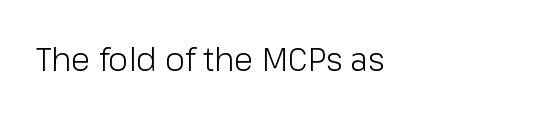
The image shows 32 px light sans-serif type, upright; set normal letter spacing, not underlined; low stroke contrast and a medium x-height.
